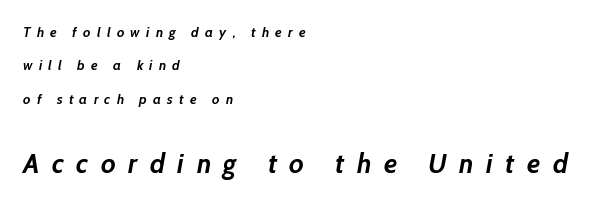
The image shows 28 px semibold type, italic (leaning right); set left-aligned, loose line spacing (2.38x), unusually wide letter spacing (+0.45 em), not underlined; the second (bottom) block is 2.0x larger; low stroke contrast and a medium x-height.
